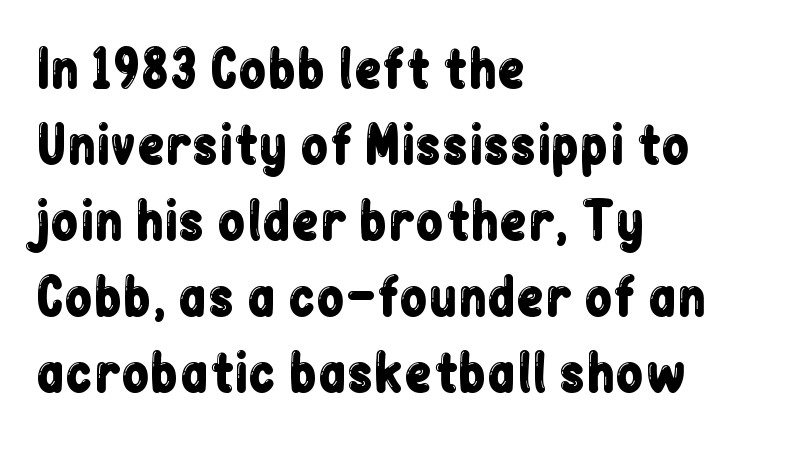
Q: Is the text italic (slanted)? A: No, it is upright.
Q: Is the typeface a serif or a sans-serif typeface? A: Sans-serif.
Q: Is the text underlined? A: No.
Q: How is the paragraph aligned? A: Left-aligned.
Q: Is the spacing between letters normal or unusually wide? A: Normal.
Q: Is the spacing between lines tight, normal or loose? A: Normal.
Q: Width (condensed, normal, or wide)? A: Condensed.
Q: Stroke contrast? A: Low.
Q: x-height? A: Medium.
Q: Monospaced? A: No.
